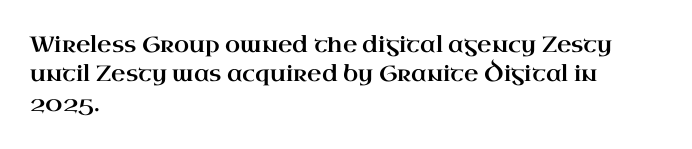
The image shows 22 px text type, upright; set left-aligned, normal line spacing (1.33x), normal letter spacing, not underlined.
